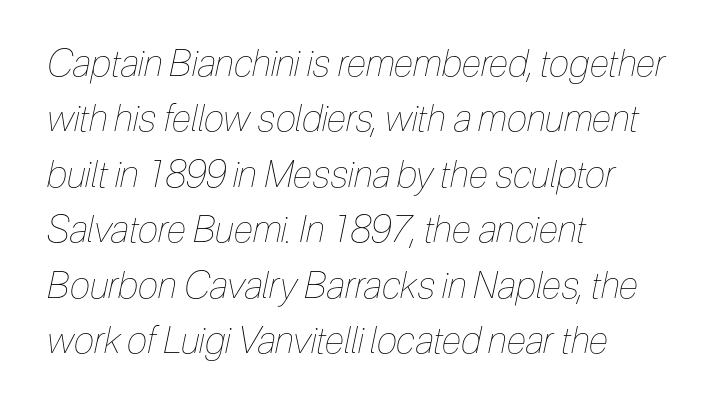
Q: Is the text bold? A: No.
Q: Is the text italic (slanted)? A: Yes, it leans right by about 12 degrees.
Q: Is the text underlined? A: No.
Q: How is the paragraph aligned? A: Left-aligned.
Q: Is the spacing between letters normal or unusually wide? A: Normal.
Q: Is the spacing between lines tight, normal or loose? A: Normal.
Q: Width (condensed, normal, or wide)? A: Condensed.
Q: Stroke contrast? A: Low.
Q: x-height? A: Medium.
Q: Monospaced? A: No.
